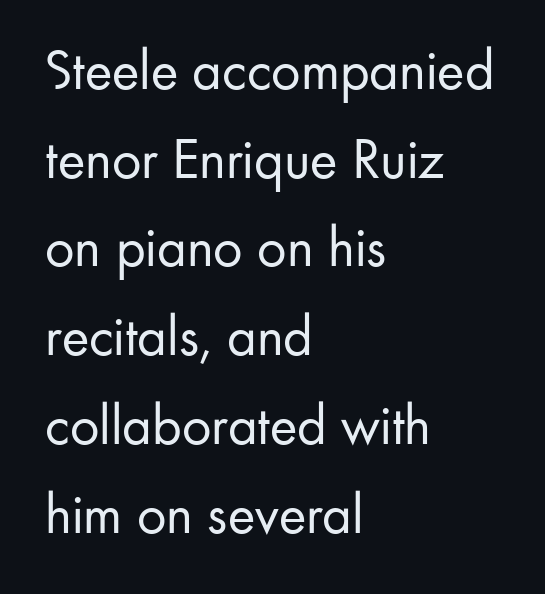
The image shows 58 px regular-weight sans-serif type, upright; set left-aligned, normal line spacing (1.53x), normal letter spacing, not underlined; low stroke contrast and a small x-height.
